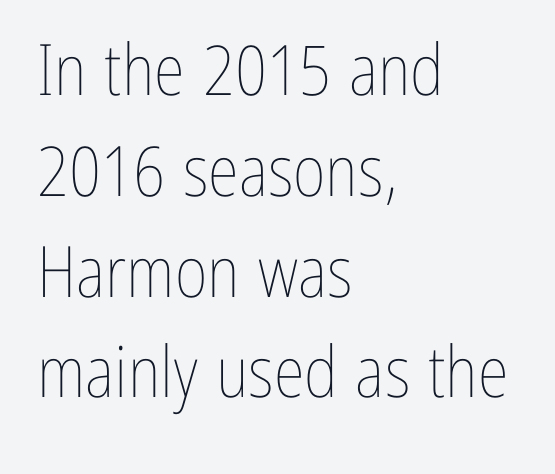
Summary of weight: not heavy and not bold. The gaps between neighbouring characters are ordinary and unremarkable. Proportional: the letters do not fall into vertical columns. It's the straight-up-and-down kind of type. A clean baseline with only descenders dipping below it.
